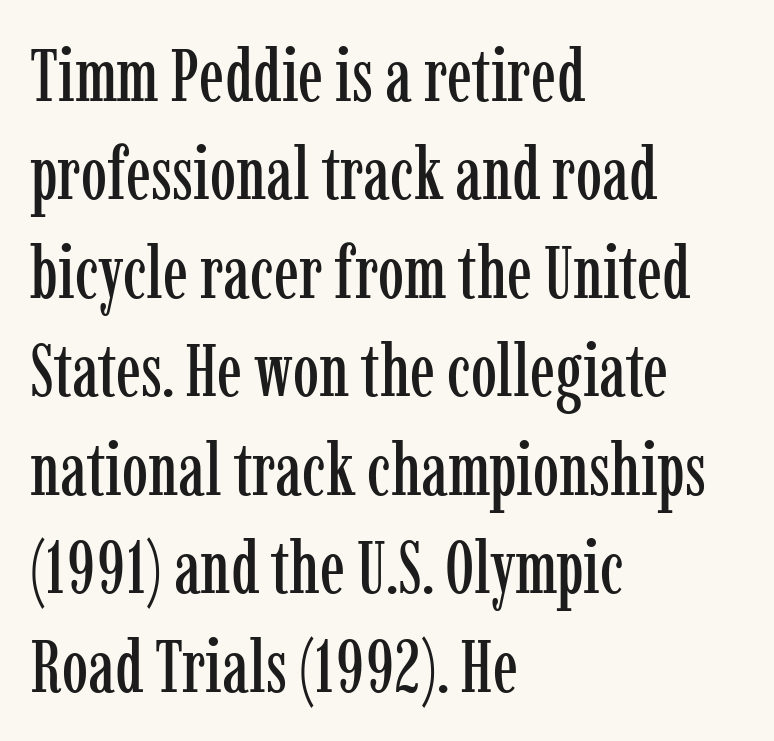
The rendering anchors every line to the left-hand side. The words here are not underlined. What's the leading like? Ordinary, nothing unusual. A typesetter would call this proportional, since set widths differ per character.
